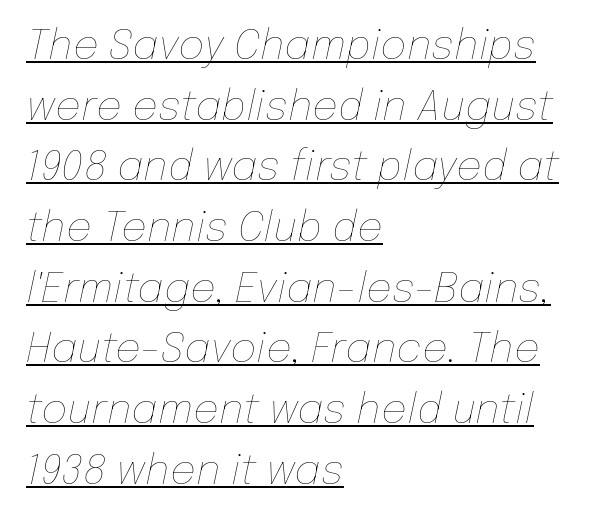
Q: Is the text bold? A: No.
Q: Is the text italic (slanted)? A: Yes, it leans right by about 12 degrees.
Q: Is the text underlined? A: Yes.
Q: How is the paragraph aligned? A: Left-aligned.
Q: Is the spacing between letters normal or unusually wide? A: Normal.
Q: Is the spacing between lines tight, normal or loose? A: Normal.
Q: Width (condensed, normal, or wide)? A: Normal.
Q: Stroke contrast? A: Low.
Q: x-height? A: Medium.
Q: Monospaced? A: No.
